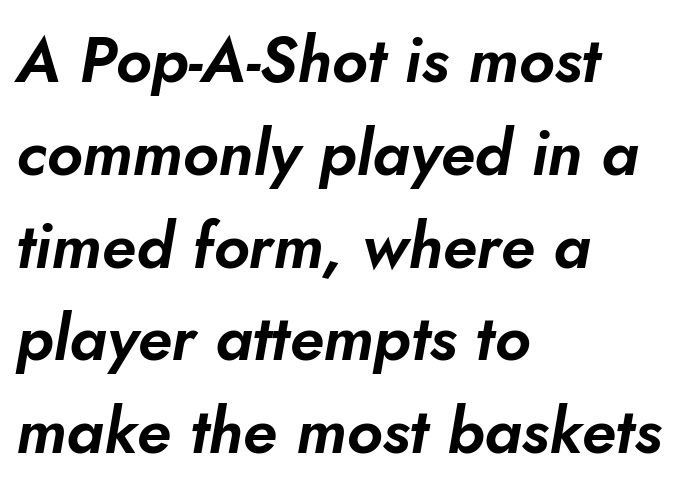
{"italic": "yes", "lean": "right", "slant_degrees": 10, "width": "normal", "stroke_contrast": "low", "x_height": "small", "monospaced": "no", "underline": "no", "align": "left", "line_spacing": "normal", "line_spacing_ratio": 1.45, "letter_spacing": "normal", "letter_spacing_em": 0.0, "glyph_px": 64}
